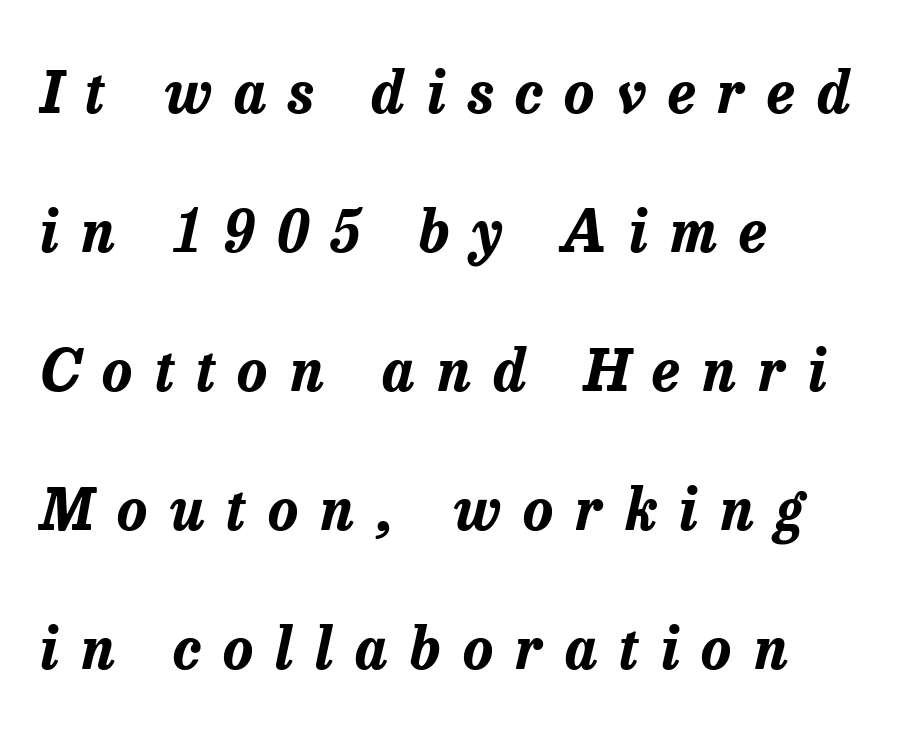
The image shows 57 px bold type, italic (leaning right); set left-aligned, loose line spacing (2.44x), unusually wide letter spacing (+0.39 em), not underlined; low stroke contrast and a medium x-height.
